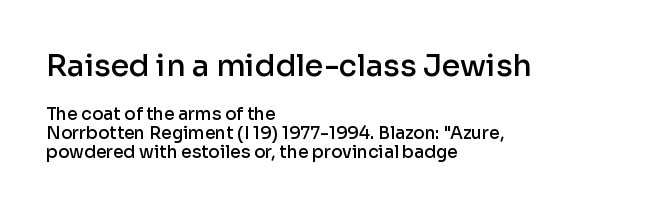
{"serif": "no", "italic": "no", "bold": "semi", "weight": "semibold", "width": "normal", "stroke_contrast": "low", "x_height": "medium", "monospaced": "no", "underline": "no", "align": "left", "line_spacing": "tight", "line_spacing_ratio": 1.11, "letter_spacing": "normal", "letter_spacing_em": 0.0, "larger_block": "first", "size_ratio": 1.76, "glyph_px": 30}
